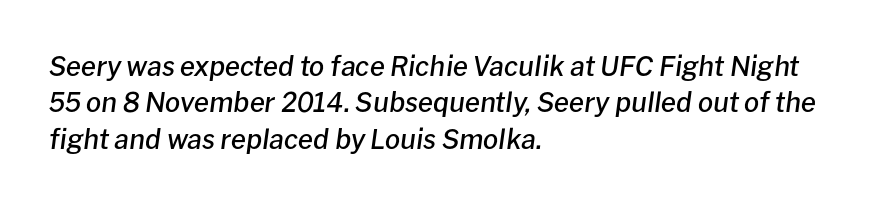
The text carries the slant typical of an italic or oblique font. Students, note that the glyphs here touch the page at normal intervals. Lines of text with bare space underneath. Evenly set lines give the paragraph a standard silhouette.
